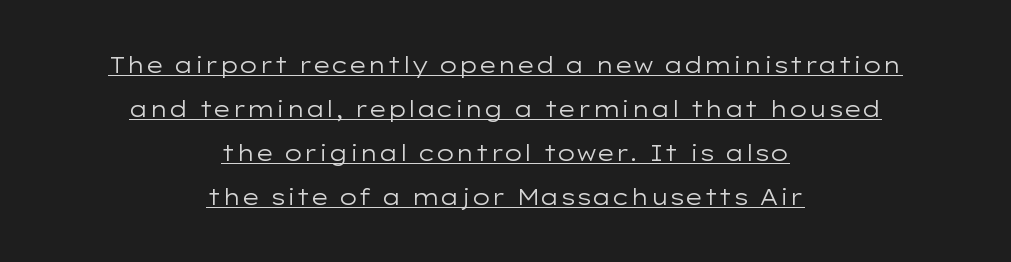
Q: Is the text bold? A: No.
Q: Is the text italic (slanted)? A: No, it is upright.
Q: Is the text underlined? A: Yes.
Q: How is the paragraph aligned? A: Centered.
Q: Is the spacing between letters normal or unusually wide? A: Normal.
Q: Is the spacing between lines tight, normal or loose? A: Loose.
